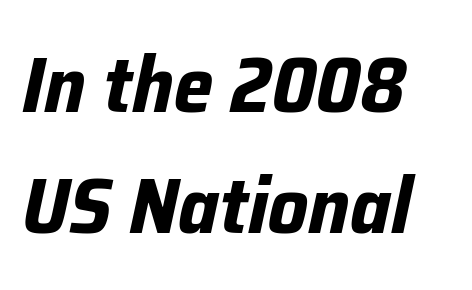
Q: Is the text bold? A: Yes.
Q: Is the text italic (slanted)? A: Yes, it leans right by about 12 degrees.
Q: Is the text underlined? A: No.
Q: How is the paragraph aligned? A: Left-aligned.
Q: Is the spacing between letters normal or unusually wide? A: Normal.
Q: Is the spacing between lines tight, normal or loose? A: Normal.
Q: Width (condensed, normal, or wide)? A: Normal.
Q: Stroke contrast? A: Low.
Q: x-height? A: Medium.
Q: Monospaced? A: No.
